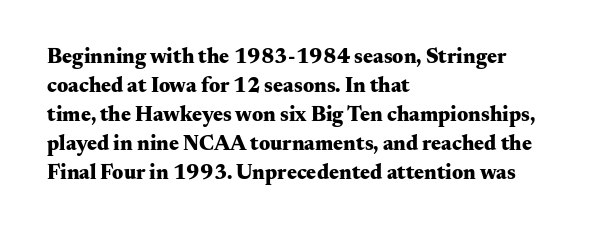
{"italic": "no", "bold": "yes", "underline": "no", "align": "left", "line_spacing": "normal", "line_spacing_ratio": 1.38, "letter_spacing": "normal", "letter_spacing_em": 0.0, "glyph_px": 21}
